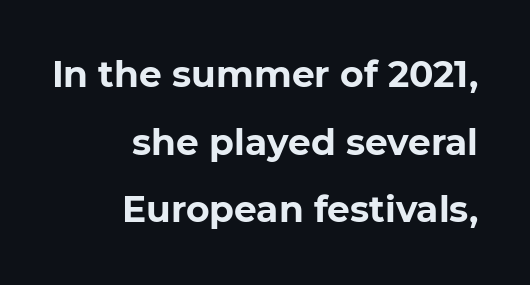
The image shows 36 px bold sans-serif type, upright; set right-aligned, line spacing 1.88x, normal letter spacing, not underlined; low stroke contrast and a medium x-height.
